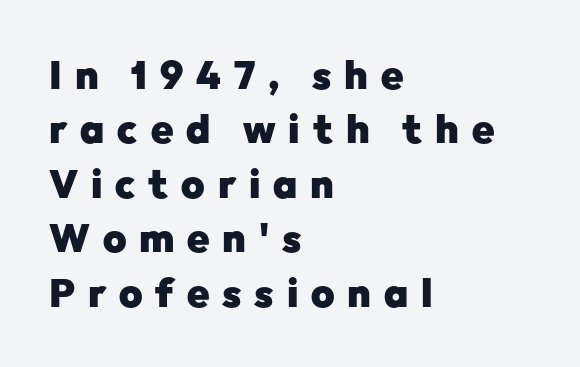
The image shows 40 px heavy sans-serif type, upright; set left-aligned, normal line spacing (1.36x), unusually wide letter spacing (+0.32 em), not underlined; low stroke contrast and a medium x-height.
